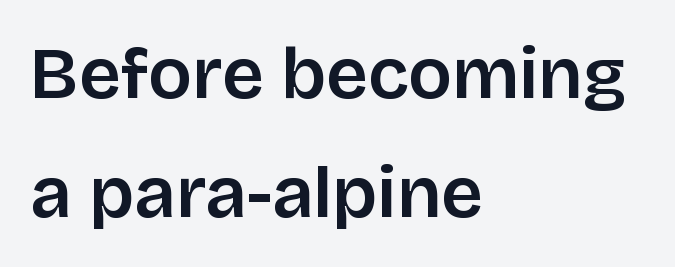
Lines of text with bare space underneath. Vertical spacing — default. A typesetter would call this proportional, since set widths differ per character. Posture: straight, roman, zero tilt. A typesetter would call this zero additional tracking.
